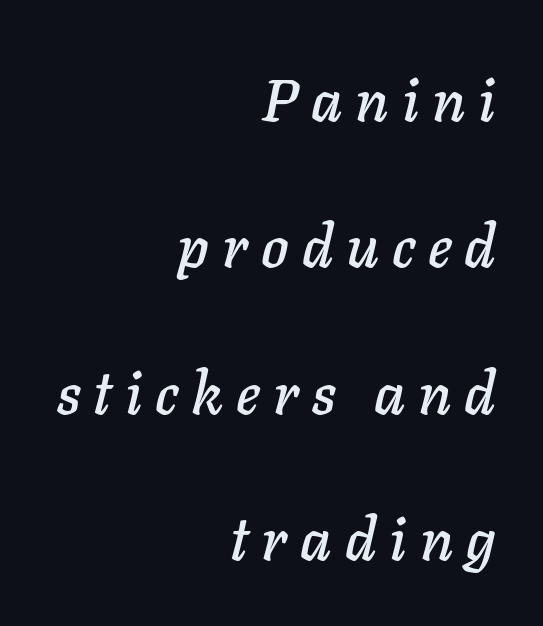
{"italic": "yes", "lean": "right", "slant_degrees": 11, "width": "normal", "stroke_contrast": "low", "x_height": "medium", "monospaced": "no", "underline": "no", "align": "right", "line_spacing": "loose", "line_spacing_ratio": 2.48, "letter_spacing": "wide", "letter_spacing_em": 0.22, "glyph_px": 59}
